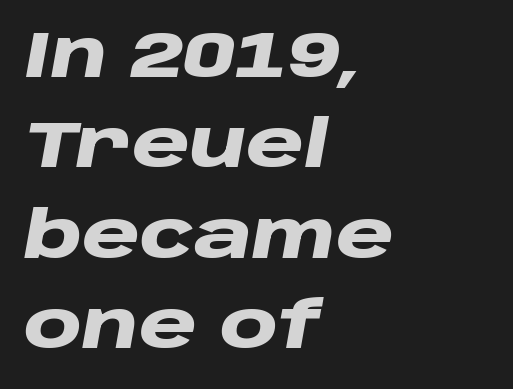
Teacher's note: observe the even left margin — that is flush-left alignment. Character widths vary here, with narrow letters taking less room than wide ones. Compared with an ordinary text face, these strokes are far heavier — a full bold. The face used here is rendered with its standard letterfit. The strip under each line holds only bare page.
